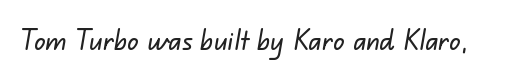
{"serif": "no", "width": "normal", "stroke_contrast": "low", "x_height": "small", "monospaced": "no", "underline": "no", "letter_spacing": "normal", "letter_spacing_em": 0.0, "glyph_px": 28}
